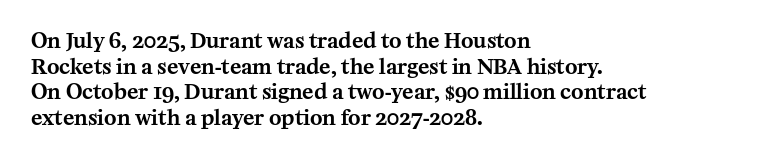
The image shows 21 px text type, upright; set left-aligned, line spacing 1.22x, normal letter spacing, not underlined.
